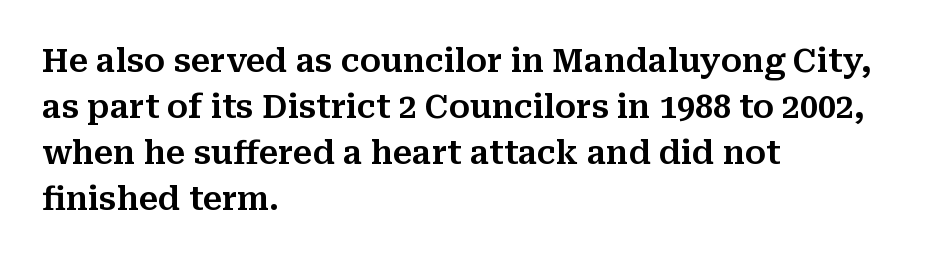
Q: Is the text italic (slanted)? A: No, it is upright.
Q: Is the typeface a serif or a sans-serif typeface? A: Serif.
Q: Is the text underlined? A: No.
Q: How is the paragraph aligned? A: Left-aligned.
Q: Is the spacing between letters normal or unusually wide? A: Normal.
Q: Is the spacing between lines tight, normal or loose? A: Normal.
Q: Width (condensed, normal, or wide)? A: Normal.
Q: Stroke contrast? A: Medium.
Q: x-height? A: Medium.
Q: Monospaced? A: No.
